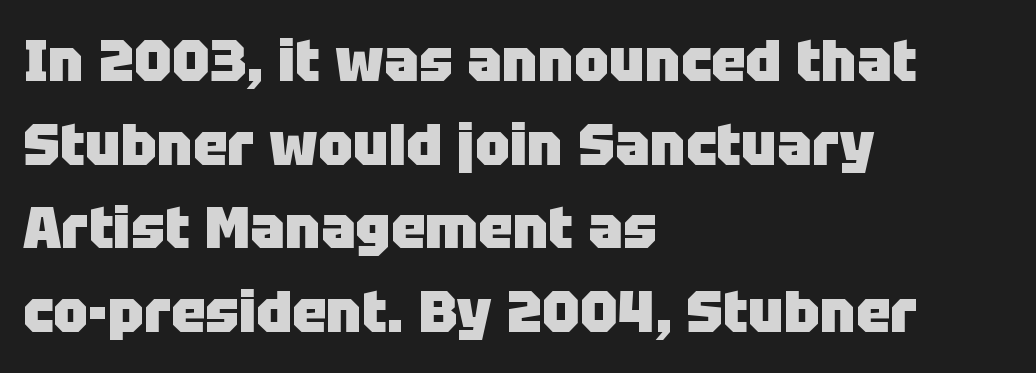
{"serif": "no", "italic": "no", "bold": "yes", "weight": "heavy", "width": "normal", "stroke_contrast": "low", "x_height": "large", "monospaced": "no", "underline": "no", "align": "left", "line_spacing": "normal", "line_spacing_ratio": 1.44, "letter_spacing": "normal", "letter_spacing_em": 0.0, "glyph_px": 58}
